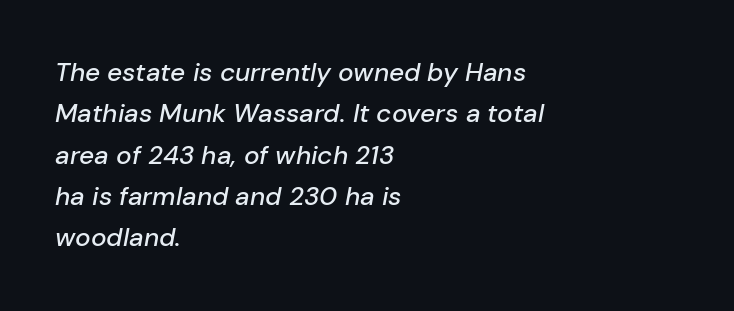
{"italic": "yes", "lean": "right", "slant_degrees": 10, "underline": "no", "align": "left", "line_spacing": "normal", "line_spacing_ratio": 1.59, "letter_spacing": "normal", "letter_spacing_em": 0.0, "glyph_px": 26}
